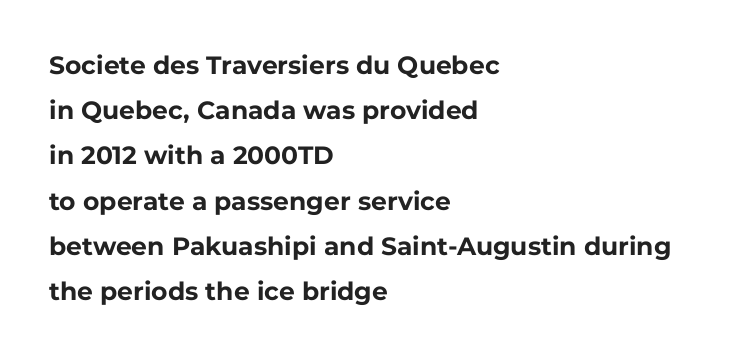
The letterforms sit shoulder to shoulder at normal distance. Every character sits straight up, as roman type does. A full-strength bold gives these letters their thick strokes. This sample is left-justified, so line endings fall wherever the words run out. Has an underline been added? It has not.
